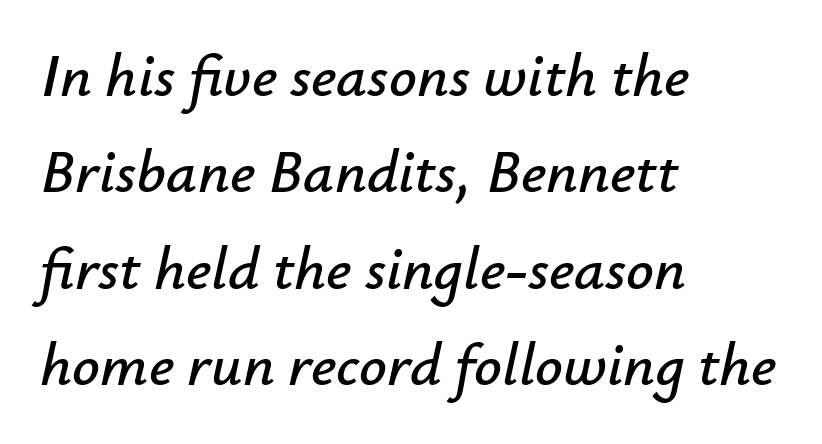
The image shows 61 px text type, italic (leaning right); set left-aligned, normal line spacing (1.58x), normal letter spacing, not underlined; low stroke contrast and a small x-height.
